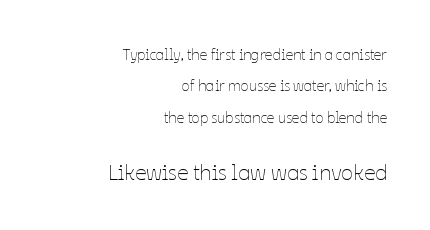
The image shows 22 px text type, upright; set right-aligned, loose line spacing (2.09x), normal letter spacing, not underlined; the second (bottom) block is 1.47x larger.
